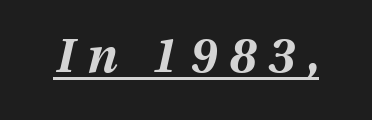
Each glyph is drawn with heavy, bold strokes. The typesetter has applied underlining to the passage shown. These lines are rendered in a variable-pitch font. Designer's note — italics engaged. Tracking here is generous; glyphs stand well apart from one another.
